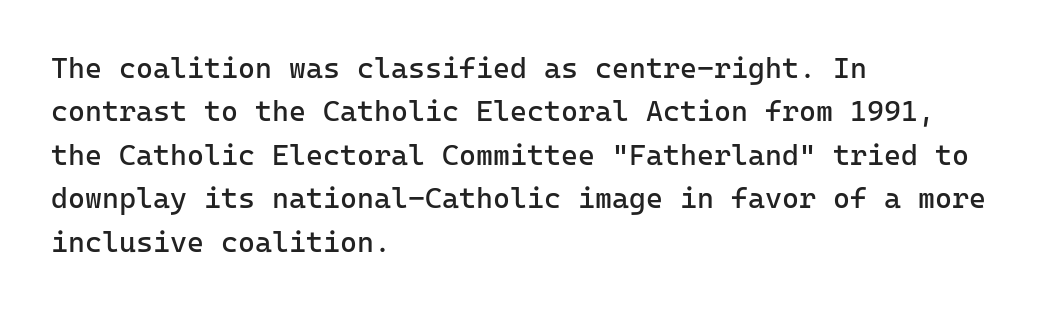
The image shows 29 px regular-weight sans-serif type, upright, monospaced; set left-aligned, normal line spacing (1.5x), normal letter spacing, not underlined; low stroke contrast and a medium x-height.
